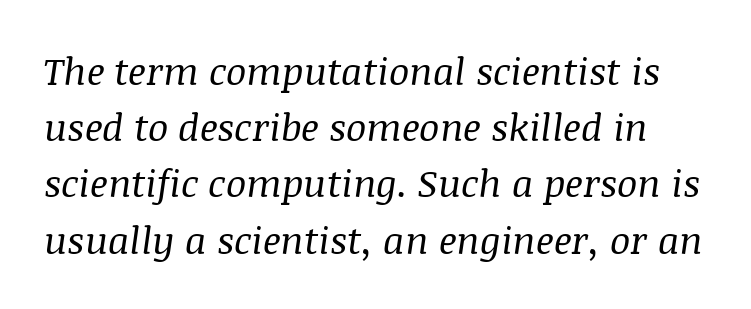
{"serif": "yes", "italic": "yes", "lean": "right", "slant_degrees": 8, "bold": "no", "weight": "regular", "width": "normal", "stroke_contrast": "medium", "x_height": "large", "monospaced": "no", "underline": "no", "line_spacing": "normal", "line_spacing_ratio": 1.48, "letter_spacing": "normal", "letter_spacing_em": 0.0, "glyph_px": 38}
